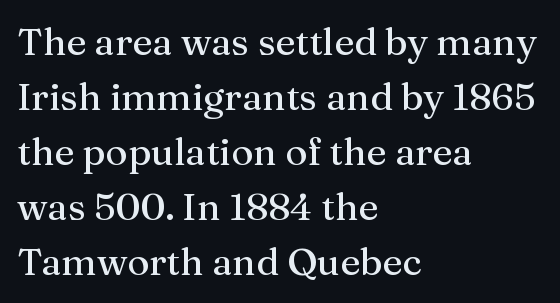
The image shows 38 px serif type, upright; set left-aligned, normal line spacing (1.45x), normal letter spacing, not underlined; medium stroke contrast and a medium x-height.
